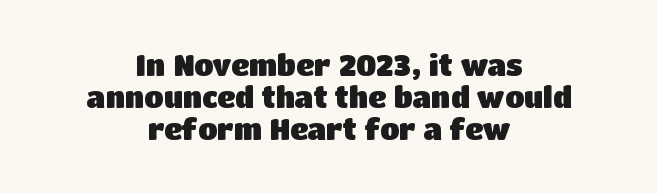
The image shows 28 px heavy sans-serif type, upright; set centered, tight line spacing (1.14x), normal letter spacing, not underlined; low stroke contrast and a large x-height.
